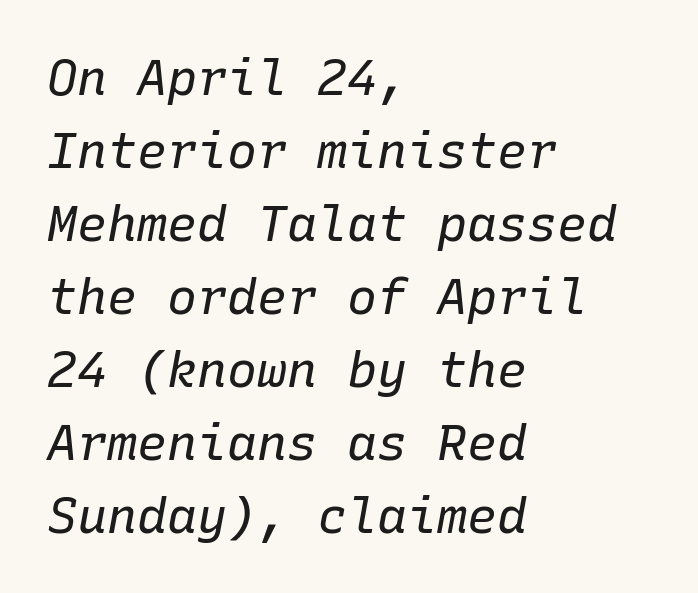
{"italic": "yes", "lean": "right", "slant_degrees": 10, "bold": "no", "weight": "regular", "width": "normal", "stroke_contrast": "low", "x_height": "medium", "monospaced": "yes", "underline": "no", "align": "left", "line_spacing": "normal", "line_spacing_ratio": 1.46, "letter_spacing": "normal", "letter_spacing_em": 0.0, "glyph_px": 50}
